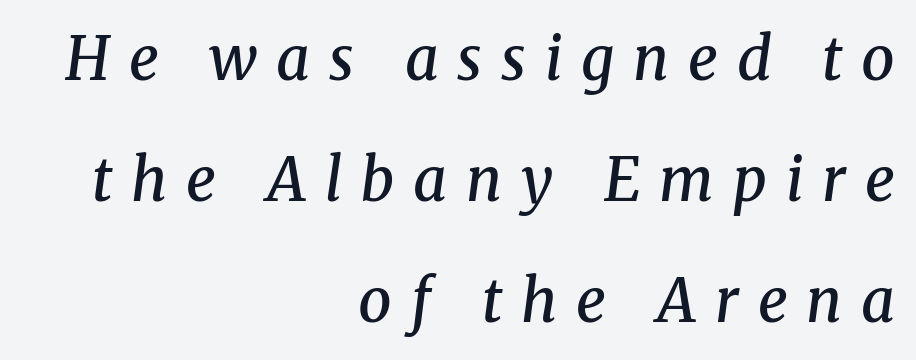
The type family on display is of the serif kind. Airy leading. If you drew a ruler down the right edge, every line would touch it. Its strokes are somewhat broadened, the hallmark of semibold type. The rendering inserts visible extra space after every character. In terms of posture, this sample is oblique.
